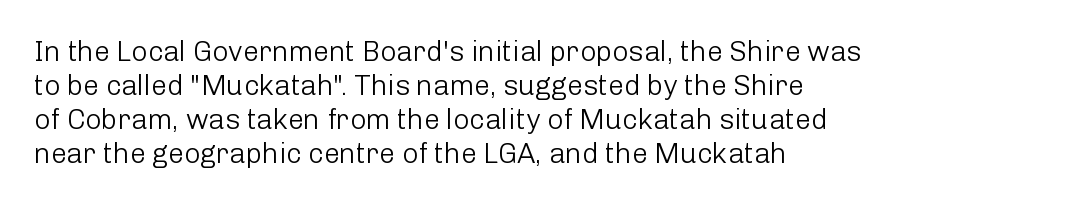
Bold? No — there's no thickening of the strokes. Proportional: the letters do not fall into vertical columns. Quick note: underline off. Nothing unusual about the tracking: characters are spaced as the font intends. Nope, not italic — everything's standing straight.
